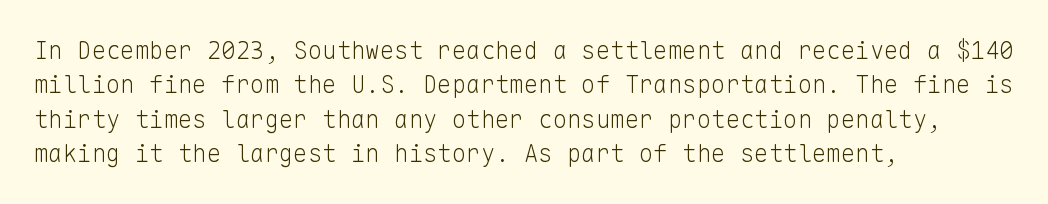
The image shows 24 px text type, upright; set left-aligned, normal line spacing (1.43x), normal letter spacing, not underlined.
